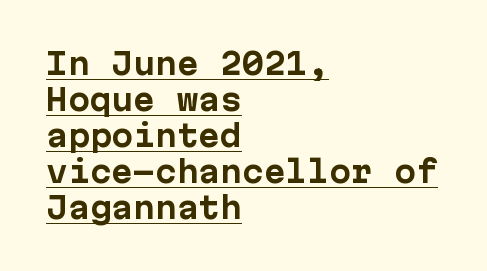
{"serif": "no", "italic": "no", "bold": "yes", "weight": "bold", "width": "normal", "stroke_contrast": "low", "x_height": "medium", "underline": "yes", "align": "left", "line_spacing_ratio": 1.24, "letter_spacing": "normal", "letter_spacing_em": 0.0, "glyph_px": 29}
